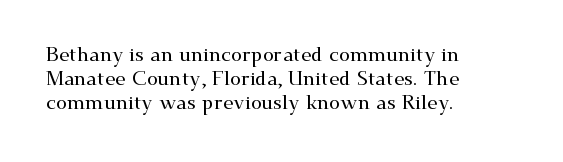
The image shows 20 px text type, upright; set left-aligned, line spacing 1.21x, normal letter spacing, not underlined.
